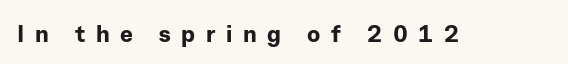
Q: Is the text bold? A: Yes.
Q: Is the text italic (slanted)? A: No, it is upright.
Q: Is the text underlined? A: No.
Q: Is the spacing between letters normal or unusually wide? A: Unusually wide.
